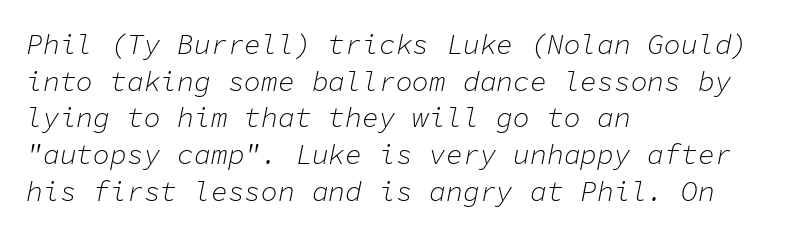
Does the copy run flush right? No — it runs flush left. The passage shown stacks its lines at a standard gap. A quiet, ordinary-to-light weight characterises the typeface. Each letter, wide or thin by design, is forced into the same width here. What stands out about the letter spacing? Nothing — it is the standard amount. The font's italic variant was chosen for this text.
